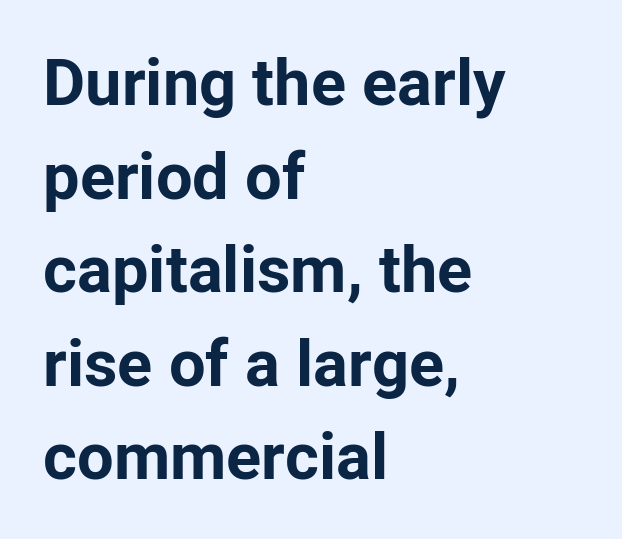
Q: Is the text bold? A: Yes.
Q: Is the text italic (slanted)? A: No, it is upright.
Q: Is the typeface a serif or a sans-serif typeface? A: Sans-serif.
Q: Is the text underlined? A: No.
Q: How is the paragraph aligned? A: Left-aligned.
Q: Is the spacing between letters normal or unusually wide? A: Normal.
Q: Is the spacing between lines tight, normal or loose? A: Normal.
Q: Width (condensed, normal, or wide)? A: Normal.
Q: Stroke contrast? A: Low.
Q: x-height? A: Medium.
Q: Monospaced? A: No.
